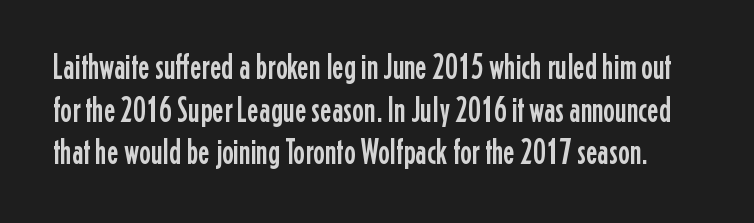
This sample uses plain, unmodified letter spacing. This sample has the flowing, uneven cadence of proportional lettering. The lettering holds an erect, upright posture throughout. Letters rest on an invisible, unmarked baseline. The text was rendered using a sans face with plain stroke endings.
